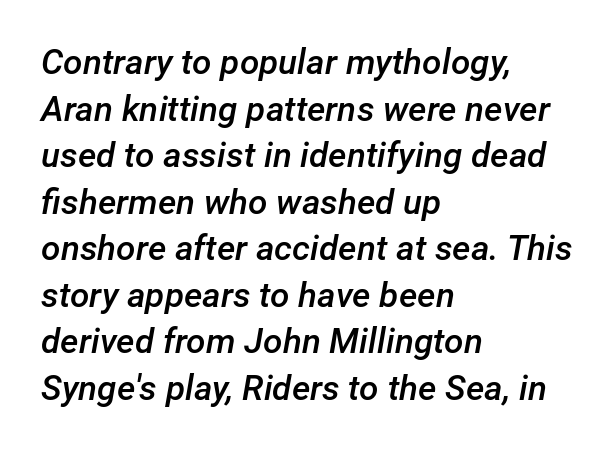
{"italic": "yes", "lean": "right", "slant_degrees": 12, "bold": "semi", "weight": "semibold", "width": "normal", "stroke_contrast": "low", "x_height": "medium", "monospaced": "no", "underline": "no", "align": "left", "line_spacing": "normal", "line_spacing_ratio": 1.33, "letter_spacing": "normal", "letter_spacing_em": 0.0, "glyph_px": 35}
